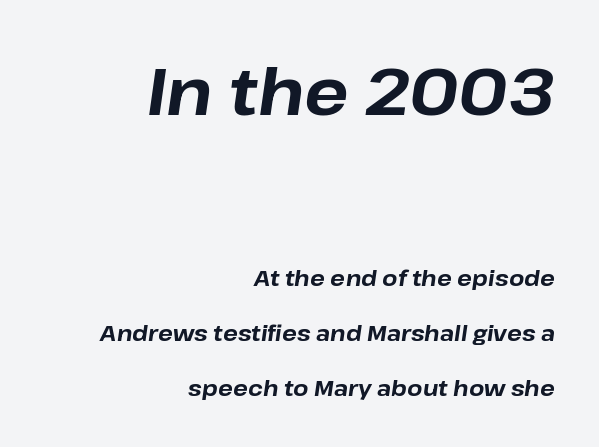
A flush-right, rag-left setting is used for this passage. Each row of text sits above clean, open space. These lines keep a tight, regular rhythm from letter to letter. Notice how thick the strokes are: this is what a full bold looks like. The font's italic variant was chosen for this text.
